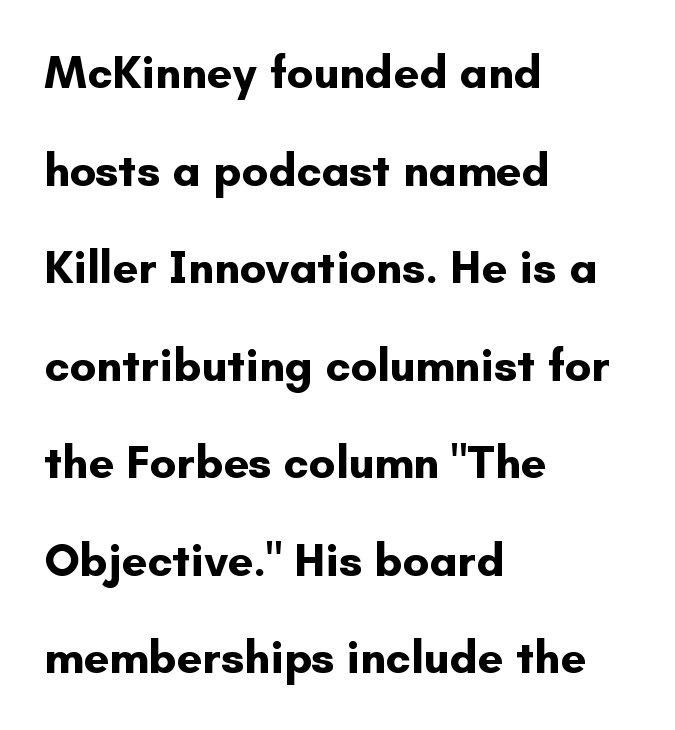
{"serif": "no", "italic": "no", "bold": "yes", "weight": "bold", "width": "normal", "stroke_contrast": "low", "x_height": "small", "monospaced": "no", "underline": "no", "align": "left", "line_spacing": "loose", "line_spacing_ratio": 2.12, "letter_spacing": "normal", "letter_spacing_em": 0.0, "glyph_px": 46}
